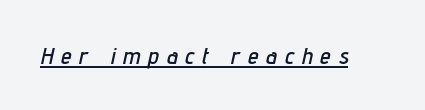
Looking at the ascenders, they clearly lean. In designer terms, the underline attribute is active on this setting. There is plenty of visible air inserted between adjacent glyphs.
